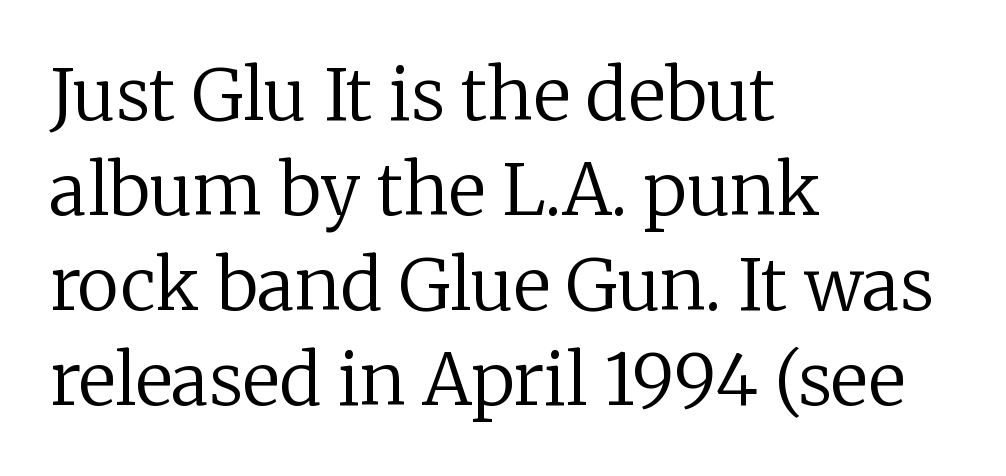
Is this a sans? No — the strokes have serifs. The weight tops out at a normal text grade. In terms of leading, this rendering sits right in the middle. Character widths vary here, with narrow letters taking less room than wide ones.
